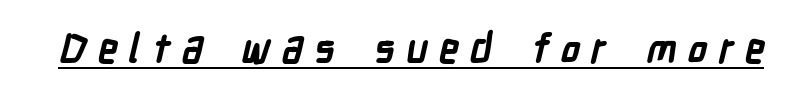
{"serif": "no", "bold": "yes", "weight": "semibold", "width": "condensed", "stroke_contrast": "low", "x_height": "medium", "monospaced": "no", "underline": "yes", "letter_spacing": "wide", "letter_spacing_em": 0.27, "glyph_px": 40}
